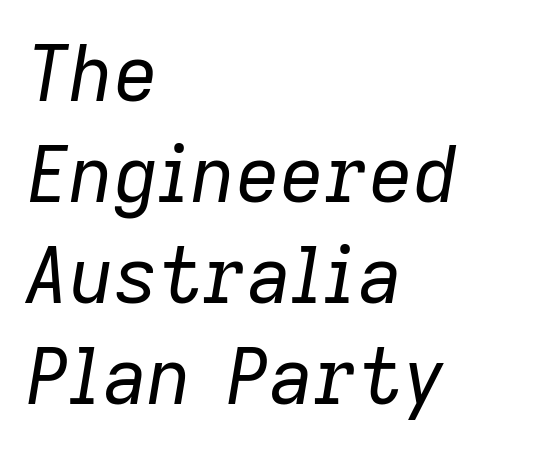
Q: Is the text bold? A: No.
Q: Is the text italic (slanted)? A: Yes, it leans right by about 9 degrees.
Q: Is the text underlined? A: No.
Q: How is the paragraph aligned? A: Left-aligned.
Q: Is the spacing between letters normal or unusually wide? A: Normal.
Q: Is the spacing between lines tight, normal or loose? A: Normal.
Q: Width (condensed, normal, or wide)? A: Normal.
Q: Stroke contrast? A: Low.
Q: x-height? A: Medium.
Q: Monospaced? A: No.
